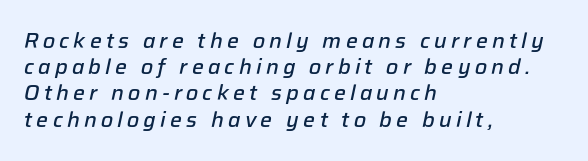
If you drew a ruler down the left edge, every line would touch it. Underline: absent. Vertical spacing — default. Tracking here is generous; glyphs stand well apart from one another.
